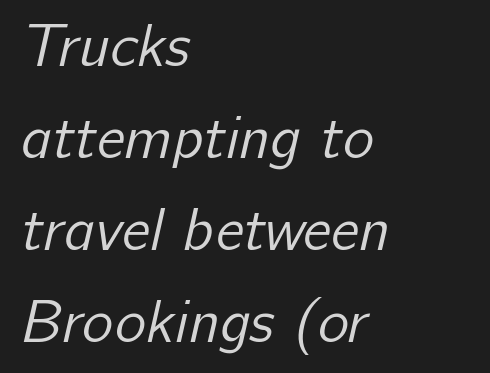
This sample is left-justified, so line endings fall wherever the words run out. The letterforms sit at book weight or below. Glyph-to-glyph distance matches everyday printed text. Leading: standard. Do the characters align in a grid? No, the font is proportional. Does the type have serifs? No, each stem ends abruptly.
